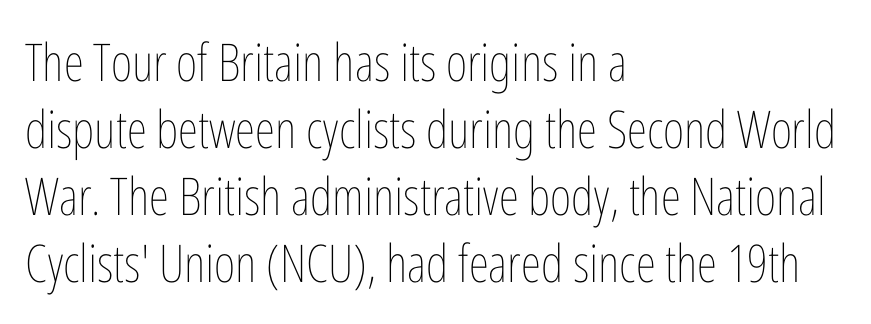
{"italic": "no", "bold": "no", "weight": "thin", "width": "condensed", "stroke_contrast": "low", "x_height": "medium", "monospaced": "no", "underline": "no", "align": "left", "line_spacing": "normal", "line_spacing_ratio": 1.29, "letter_spacing": "normal", "letter_spacing_em": 0.0, "glyph_px": 52}
